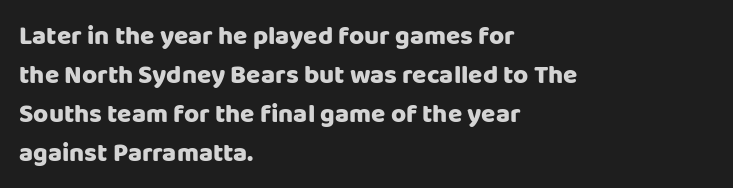
The compositor pushed each line to the left boundary. Every stem runs plumb, perpendicular to the baseline. This sample keeps an unexceptional amount of space between lines. Here the glyphs are tracked normally, forming tight word shapes. Descender tails drop into unmarked territory.
